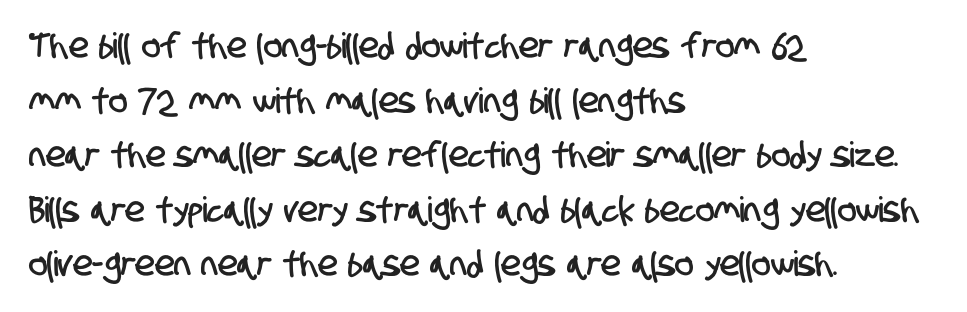
Q: Is the typeface a serif or a sans-serif typeface? A: Sans-serif.
Q: Is the text underlined? A: No.
Q: How is the paragraph aligned? A: Left-aligned.
Q: Is the spacing between letters normal or unusually wide? A: Normal.
Q: Is the spacing between lines tight, normal or loose? A: Normal.
Q: Width (condensed, normal, or wide)? A: Condensed.
Q: Stroke contrast? A: Low.
Q: x-height? A: Large.
Q: Monospaced? A: No.
